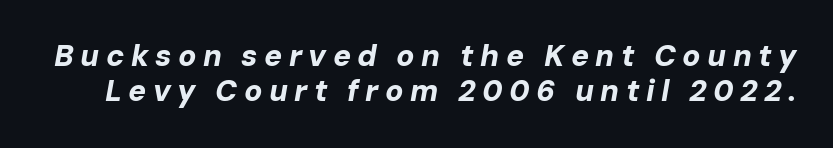
I'd describe the lettering as bold — thick and assertive. Tracking value appears strongly positive — letters spread wide. Note the varied advance widths — an 'i' is clearly narrower than an 'm'. Any mark beneath the type? The region is blank. The lettering tilts uniformly, giving the passage an italic look.
